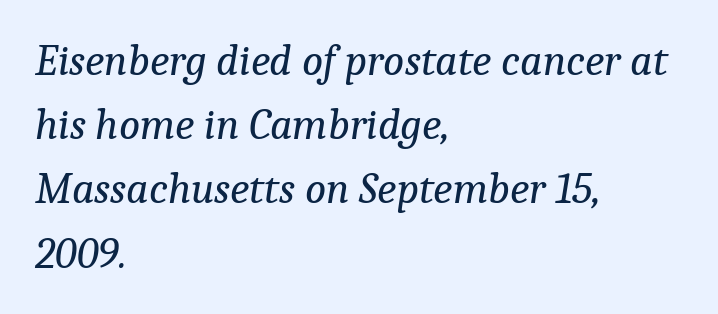
Is the block centered? No — it sits flush against the left margin. This block has exactly the height ordinary leading produces. Stems and bowls with no extra thickness — not bold. The space beneath each line is pristine and unruled.
